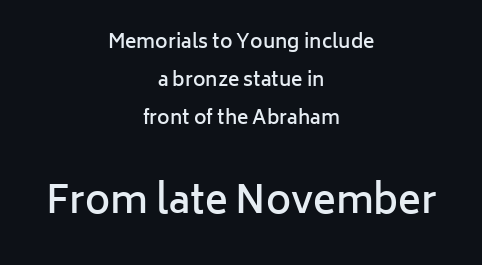
Q: Is the text bold? A: Semi-bold.
Q: Is the text italic (slanted)? A: No, it is upright.
Q: Is the typeface a serif or a sans-serif typeface? A: Sans-serif.
Q: Is the text underlined? A: No.
Q: How is the paragraph aligned? A: Centered.
Q: Is the spacing between letters normal or unusually wide? A: Normal.
Q: Is the spacing between lines tight, normal or loose? A: Loose.
Q: Which block of text is set in a larger size, the first (top) or the second (bottom)? A: The second (bottom) one.
Q: Width (condensed, normal, or wide)? A: Normal.
Q: Stroke contrast? A: Low.
Q: x-height? A: Medium.
Q: Monospaced? A: No.
